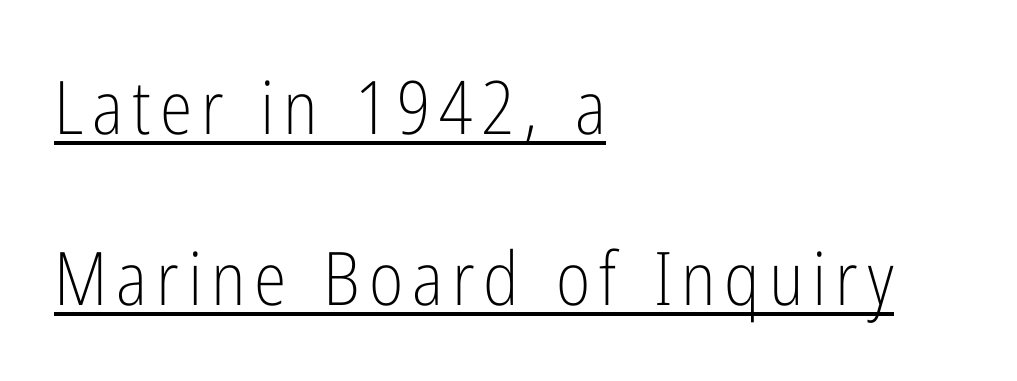
Is this a heavy cut? Hardly; it is regular or lighter. Spacing verdict: proportional, widths tailored to each character. Observe the absence of serifs on each vertical stroke in this sample. Line spacing here is loose. The glyphs are accompanied by a horizontal stroke just below them. Where is the straight margin? On the left.
